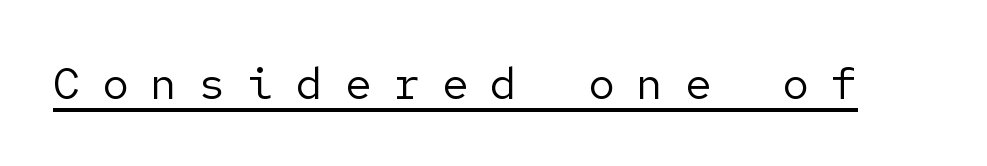
Q: Is the text bold? A: No.
Q: Is the text italic (slanted)? A: No, it is upright.
Q: Is the typeface a serif or a sans-serif typeface? A: Sans-serif.
Q: Is the text underlined? A: Yes.
Q: Is the spacing between letters normal or unusually wide? A: Unusually wide.
Q: Width (condensed, normal, or wide)? A: Normal.
Q: Stroke contrast? A: Low.
Q: x-height? A: Medium.
